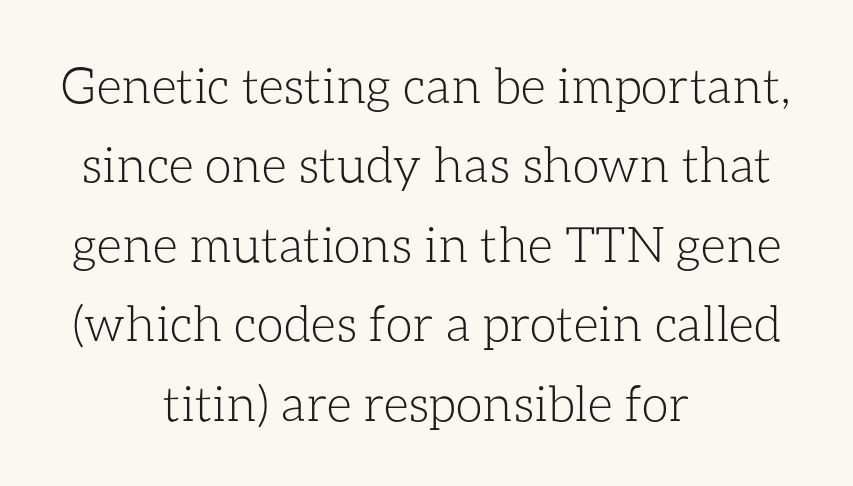
The characters are drawn with everyday or finer stroke widths. The area under the type is left untouched. Letter spacing: default. Varying glyph widths throughout — classic text-font behaviour.
